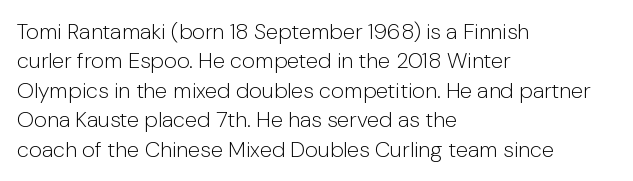
{"italic": "no", "bold": "no", "underline": "no", "align": "left", "line_spacing": "normal", "line_spacing_ratio": 1.34, "letter_spacing": "normal", "letter_spacing_em": 0.0, "glyph_px": 22}
